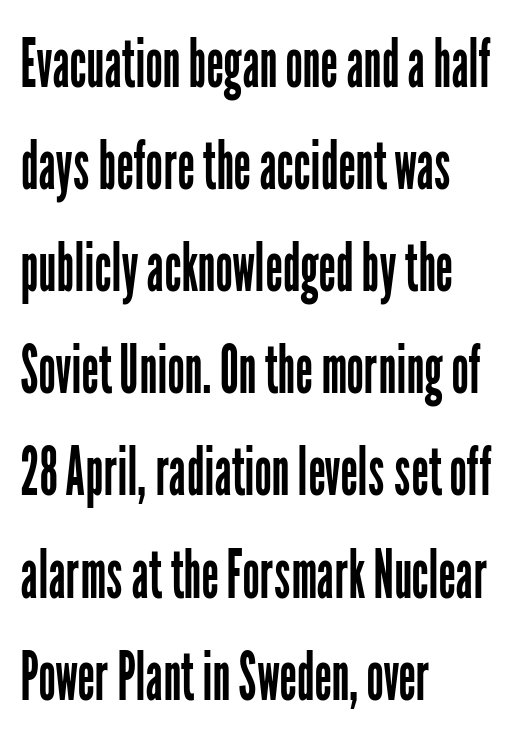
{"serif": "no", "italic": "no", "bold": "no", "weight": "regular", "width": "condensed", "stroke_contrast": "low", "x_height": "medium", "monospaced": "no", "underline": "no", "align": "left", "line_spacing": "normal", "line_spacing_ratio": 1.48, "letter_spacing": "normal", "letter_spacing_em": 0.0, "glyph_px": 69}
